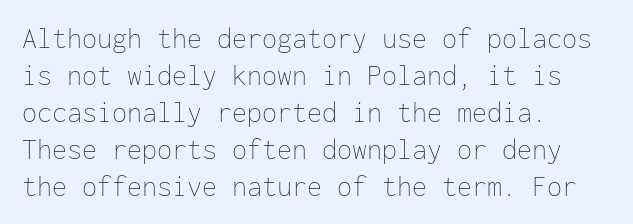
The image shows 30 px thin type, upright, monospaced; set left-aligned, line spacing 1.23x, normal letter spacing, not underlined; low stroke contrast and a medium x-height.
